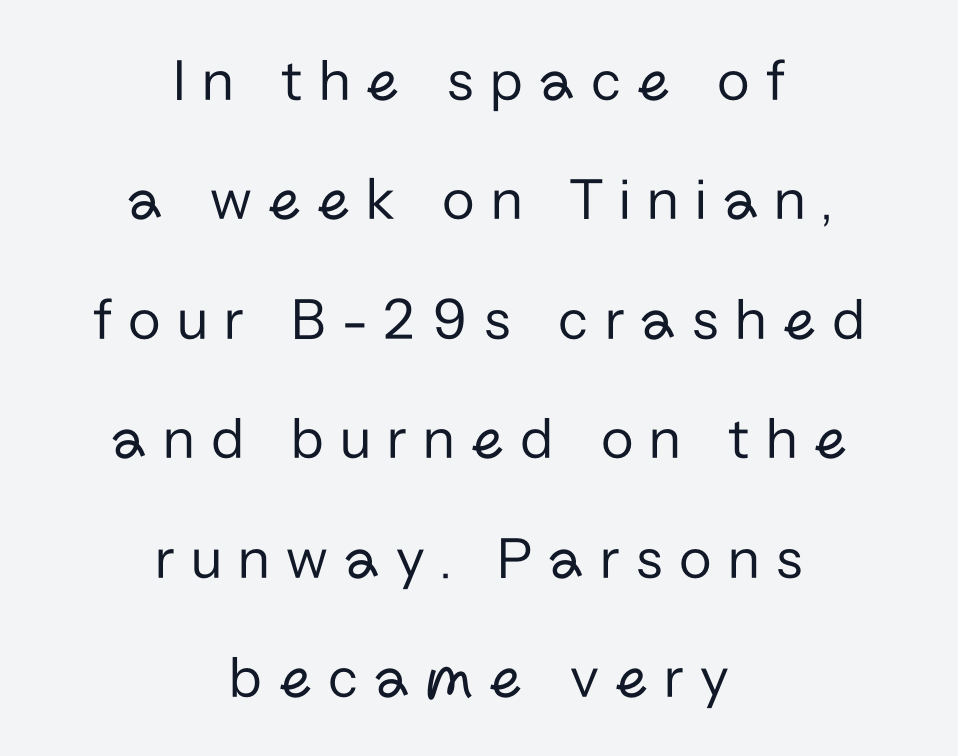
Letterform terminals end flat and unadorned throughout the passage. Designer's note — italics off, roman on. Any mark beneath the type? The region is blank. Typeset on center — no edge is straight. You could not count columns in this text — the font is proportionally spaced. One glance says open: line gaps are wider than usual.
